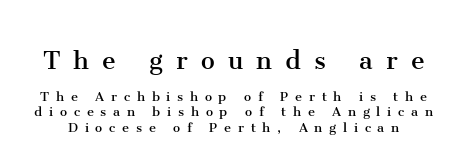
The letterforms sit at book weight or below. Tracking value appears strongly positive — letters spread wide. Little horizontal feet cap the strokes, marking this as serif type. Vertically, the passage feels compressed, each row crowding the next. A typesetter would mark this as roman, not italic. The face used here is proportionally spaced, like ordinary book or web type.
